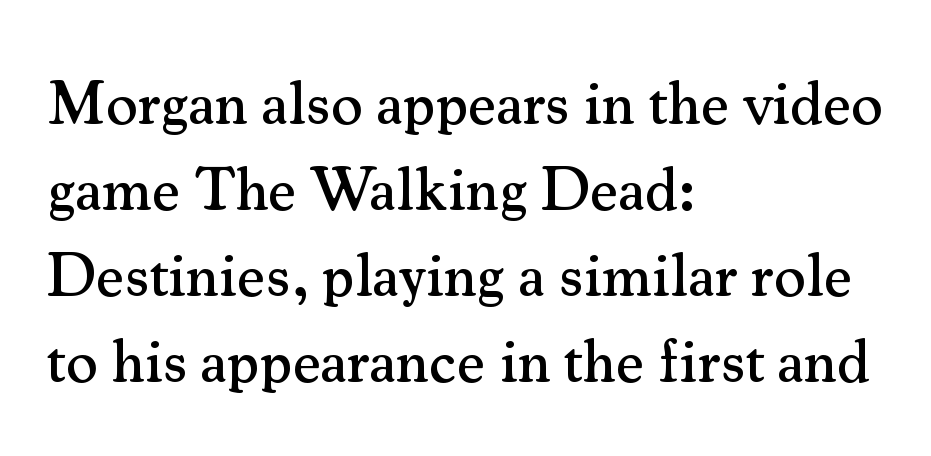
Think of a printed novel: that variable character pitch is what you see here. Caption: standard tracking, unaltered. Upright lettering throughout. Leading: standard. In terms of letterform style, serifs are clearly present.
